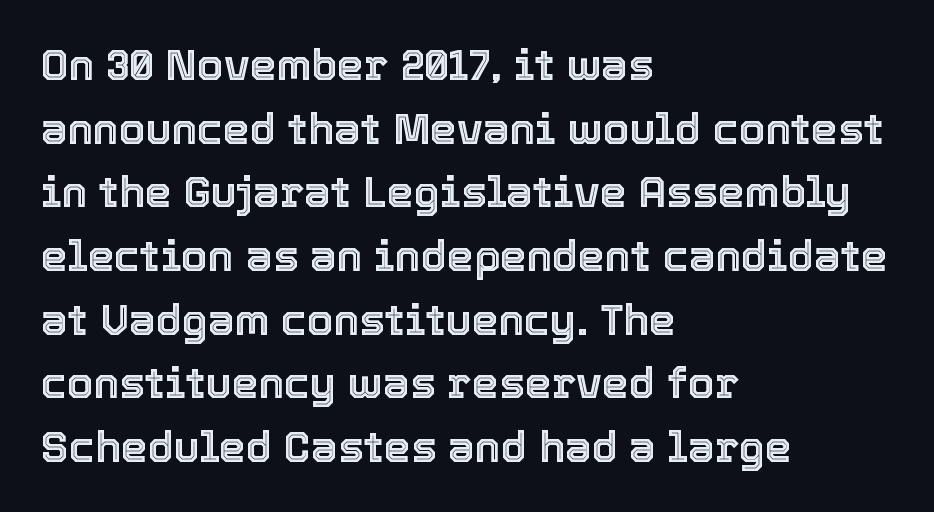
Q: Is the text italic (slanted)? A: No, it is upright.
Q: Is the text underlined? A: No.
Q: How is the paragraph aligned? A: Left-aligned.
Q: Is the spacing between letters normal or unusually wide? A: Normal.
Q: Is the spacing between lines tight, normal or loose? A: Normal.
Q: Width (condensed, normal, or wide)? A: Normal.
Q: x-height? A: Medium.
Q: Monospaced? A: No.
